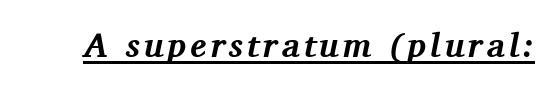
Q: Is the text bold? A: Yes.
Q: Is the text italic (slanted)? A: Yes, it leans right by about 11 degrees.
Q: Is the typeface a serif or a sans-serif typeface? A: Serif.
Q: Is the text underlined? A: Yes.
Q: Width (condensed, normal, or wide)? A: Normal.
Q: Stroke contrast? A: Medium.
Q: x-height? A: Medium.
Q: Monospaced? A: No.
